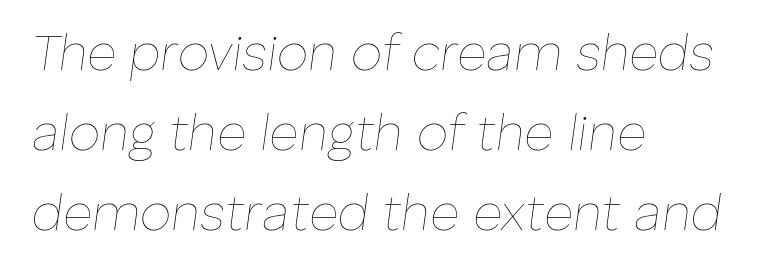
Here the designer chose a conventional face with non-uniform glyph widths. The baseline area is clear. Summary of weight: not heavy and not bold. The typography opts for an oblique posture over an upright one. Leading matches the norm, producing a regular column. The type is set solid horizontally, with unmodified tracking.
